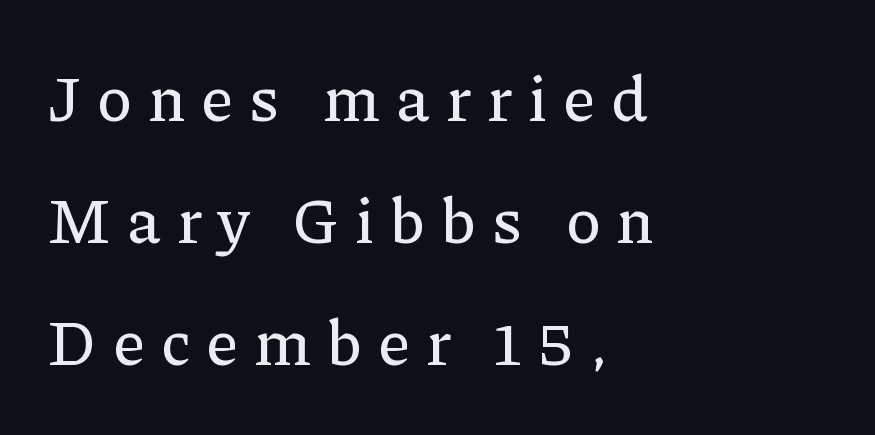
{"serif": "yes", "italic": "no", "width": "normal", "stroke_contrast": "low", "x_height": "medium", "monospaced": "no", "underline": "no", "align": "left", "line_spacing_ratio": 1.88, "letter_spacing": "wide", "letter_spacing_em": 0.25, "glyph_px": 65}
